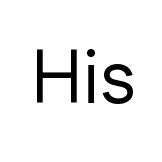
{"serif": "no", "italic": "no", "bold": "no", "weight": "regular", "width": "normal", "stroke_contrast": "low", "x_height": "medium", "monospaced": "no", "underline": "no", "letter_spacing": "normal", "letter_spacing_em": 0.0, "glyph_px": 76}
